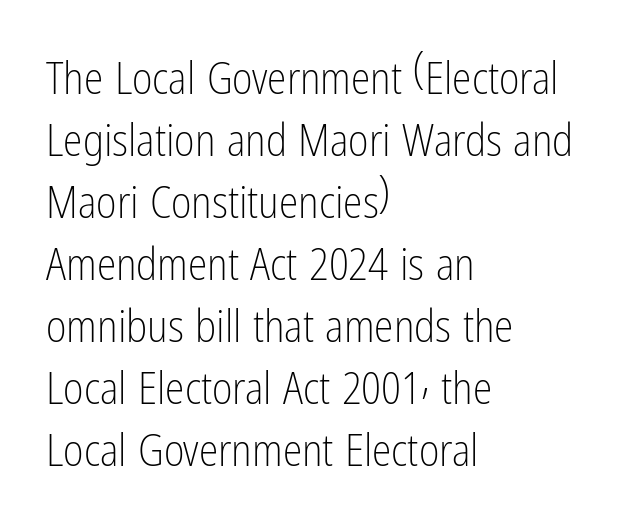
The image shows 44 px light, condensed sans-serif type, upright; set left-aligned, normal line spacing (1.41x), normal letter spacing, not underlined; low stroke contrast and a medium x-height.
